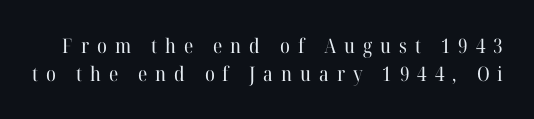
Q: Is the text bold? A: No.
Q: Is the text italic (slanted)? A: No, it is upright.
Q: Is the text underlined? A: No.
Q: Is the spacing between letters normal or unusually wide? A: Unusually wide.
Q: Is the spacing between lines tight, normal or loose? A: Normal.
